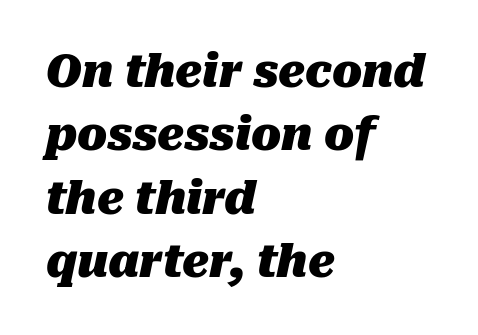
The image shows 44 px heavy type, italic (leaning right); set left-aligned, normal line spacing (1.44x), normal letter spacing, not underlined; medium stroke contrast and a medium x-height.
